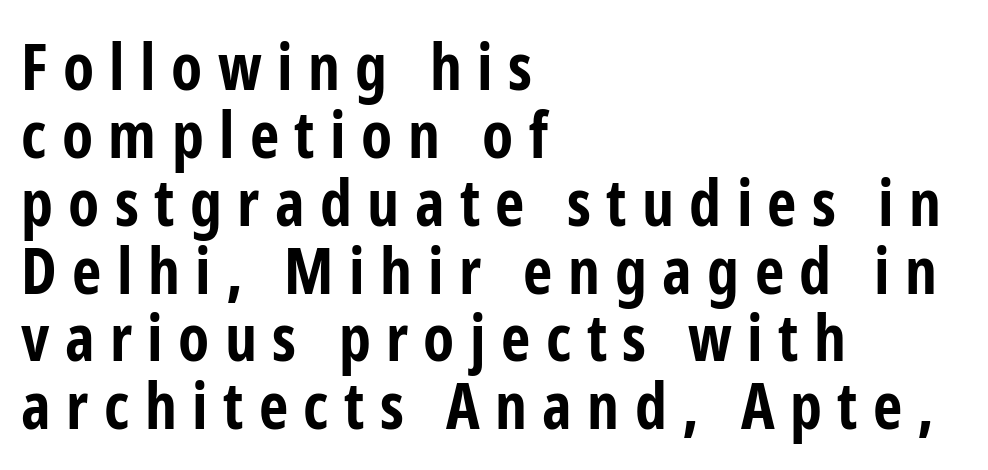
Q: Is the text bold? A: Yes.
Q: Is the text italic (slanted)? A: No, it is upright.
Q: Is the typeface a serif or a sans-serif typeface? A: Sans-serif.
Q: Is the text underlined? A: No.
Q: How is the paragraph aligned? A: Left-aligned.
Q: Is the spacing between letters normal or unusually wide? A: Unusually wide.
Q: Is the spacing between lines tight, normal or loose? A: Tight.
Q: Width (condensed, normal, or wide)? A: Condensed.
Q: Stroke contrast? A: Low.
Q: x-height? A: Medium.
Q: Monospaced? A: No.
